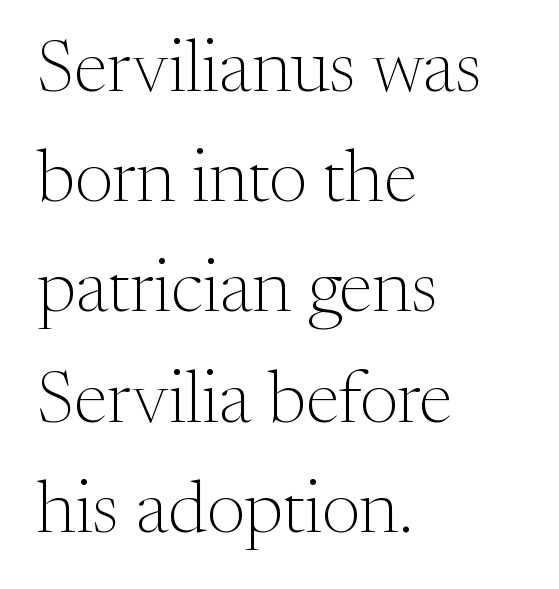
Q: Is the text bold? A: No.
Q: Is the text italic (slanted)? A: No, it is upright.
Q: Is the typeface a serif or a sans-serif typeface? A: Serif.
Q: Is the text underlined? A: No.
Q: How is the paragraph aligned? A: Left-aligned.
Q: Is the spacing between letters normal or unusually wide? A: Normal.
Q: Is the spacing between lines tight, normal or loose? A: Normal.
Q: Width (condensed, normal, or wide)? A: Normal.
Q: Stroke contrast? A: Medium.
Q: x-height? A: Medium.
Q: Monospaced? A: No.
